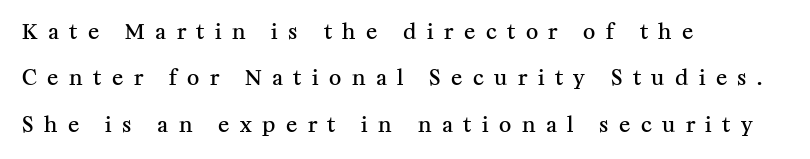
Posture: vertical. Descender tails drop into unmarked territory. Inter-character spacing is expanded well beyond the font's built-in metrics. All the whitespace from short lines collects on the right. Vertically, the passage feels expansive, rows floating well apart.
